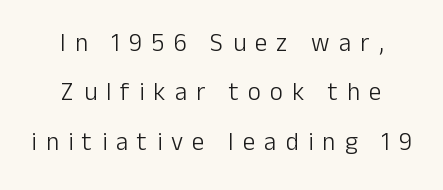
Q: Is the text bold? A: No.
Q: Is the text italic (slanted)? A: No, it is upright.
Q: Is the text underlined? A: No.
Q: How is the paragraph aligned? A: Centered.
Q: Is the spacing between letters normal or unusually wide? A: Unusually wide.
Q: Is the spacing between lines tight, normal or loose? A: Loose.
